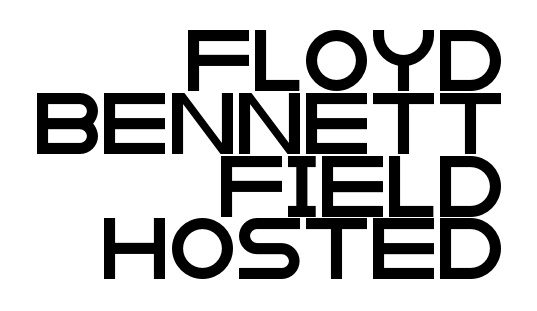
{"serif": "no", "italic": "no", "width": "wide", "stroke_contrast": "low", "x_height": "large", "monospaced": "no", "underline": "no", "align": "right", "line_spacing": "tight", "line_spacing_ratio": 1.03, "letter_spacing": "normal", "letter_spacing_em": 0.0, "glyph_px": 61}
